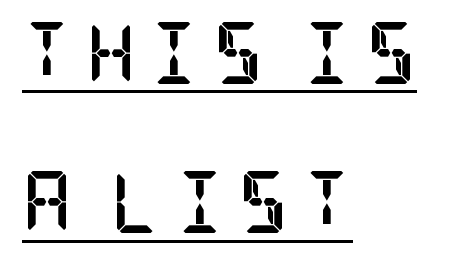
{"serif": "yes", "italic": "no", "bold": "yes", "weight": "semibold", "width": "condensed", "stroke_contrast": "low", "x_height": "large", "underline": "yes", "align": "left", "line_spacing": "loose", "line_spacing_ratio": 2.41, "letter_spacing": "wide", "letter_spacing_em": 0.21, "glyph_px": 62}
